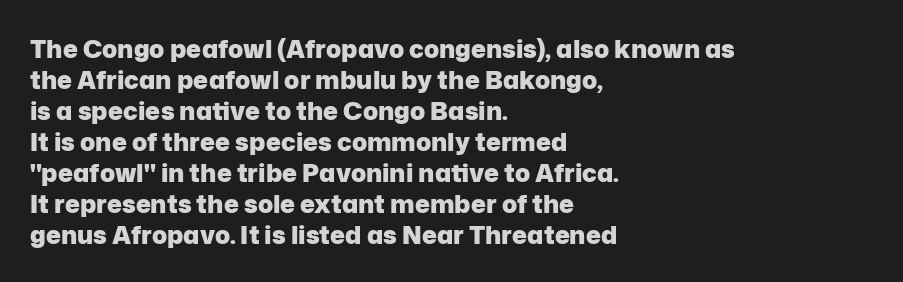
{"italic": "no", "bold": "yes", "underline": "no", "align": "left", "line_spacing_ratio": 1.24, "letter_spacing": "normal", "letter_spacing_em": 0.0, "glyph_px": 25}
